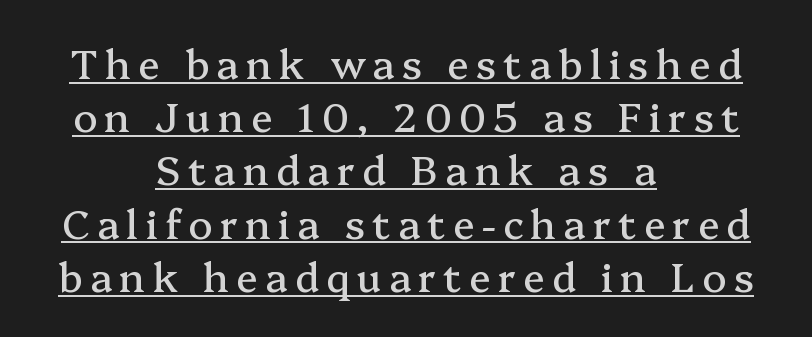
Q: Is the text italic (slanted)? A: No, it is upright.
Q: Is the typeface a serif or a sans-serif typeface? A: Serif.
Q: Is the text underlined? A: Yes.
Q: How is the paragraph aligned? A: Centered.
Q: Is the spacing between lines tight, normal or loose? A: Normal.
Q: Width (condensed, normal, or wide)? A: Normal.
Q: Stroke contrast? A: Medium.
Q: x-height? A: Medium.
Q: Monospaced? A: No.
